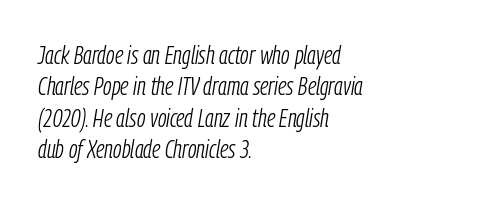
In terms of letterspacing, this is plain default setting. The letterforms sit at book weight or below. Slant detected: the letters are inclined. Where is the straight margin? On the left.
